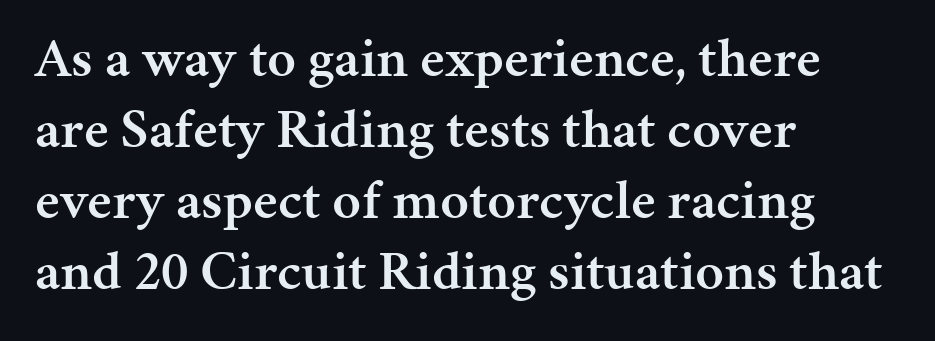
The letters are semibold — heavier than regular but short of a full bold. Serifs: yes, visible at the terminals of the letterforms. The lines are quadded left. Each new line begins a customary step beneath the previous one. You could not count columns in this text — the font is proportionally spaced.
